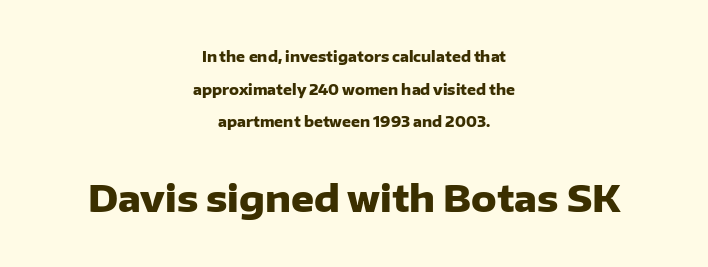
Spacing verdict: proportional, widths tailored to each character. Character size in the trailing block exceeds that of the leading block. Posture: vertical. Leading is clearly above the norm, producing a sparse column. Underlining? Definitely not there.
